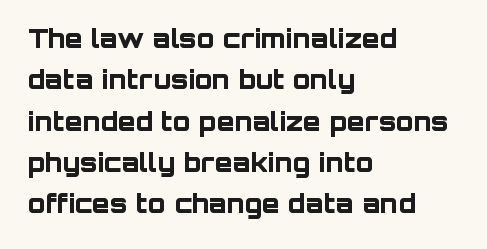
Descenders are the only things crossing below the line. Honestly, the row spacing looks completely unremarkable. The font is running at its bold setting. Inter-character spacing is left at the font's built-in metrics. Vertical strokes here are truly vertical.
